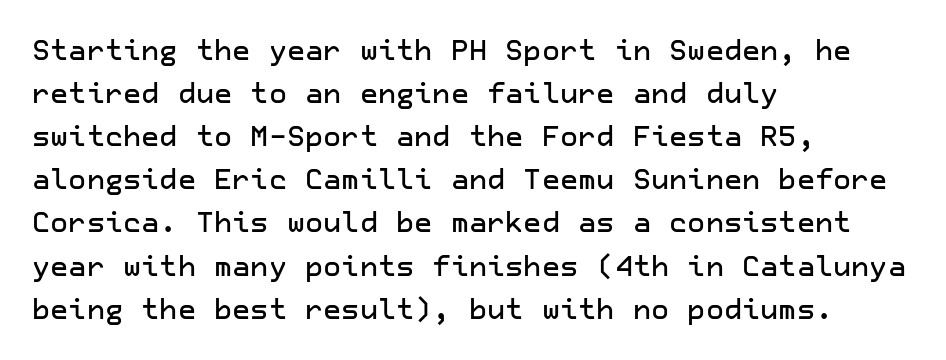
The image shows 28 px sans-serif type, upright; set left-aligned, normal line spacing (1.54x), normal letter spacing, not underlined; low stroke contrast and a medium x-height.
